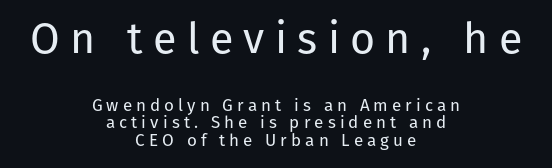
The image shows 43 px regular-weight sans-serif type, upright; set centered, tight line spacing (1.03x), unusually wide letter spacing (+0.24 em), not underlined; the first (top) block is 2.53x larger; low stroke contrast and a medium x-height.
